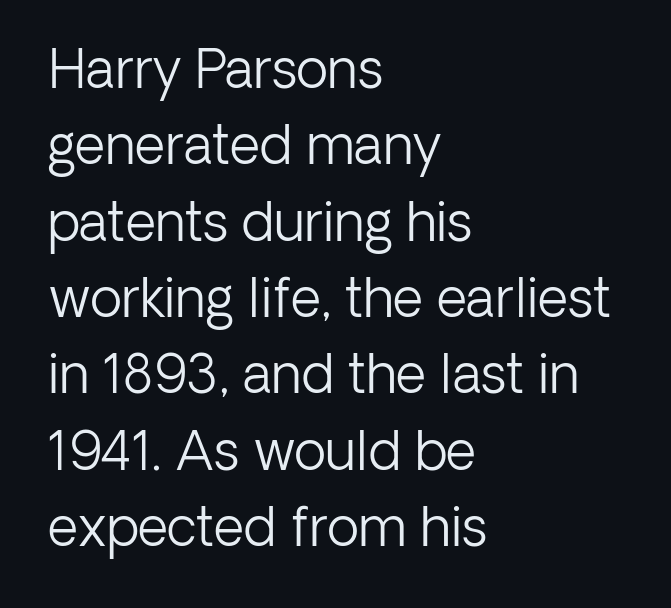
Short and long lines alike share a common starting point at left. You could not count columns in this text — the font is proportionally spaced. Descenders hang freely into open space. Each new line begins a customary step beneath the previous one. You could call the tracking neutral — neither tight nor loose.
